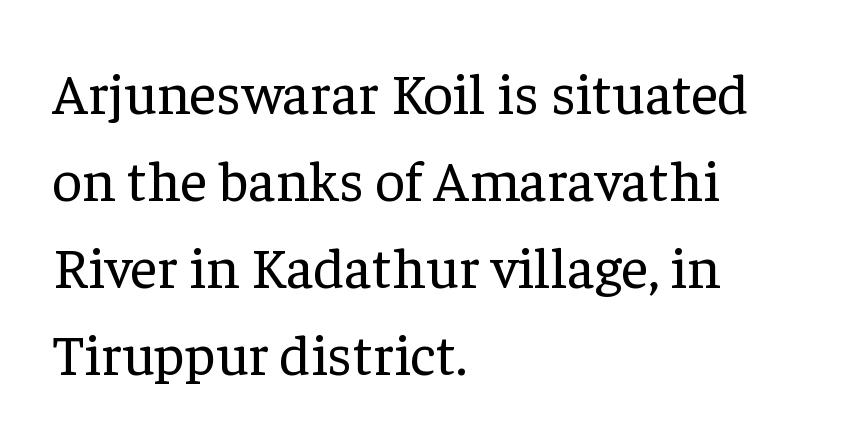
The type sits square on the baseline with zero lean. The line-height multiplier appears to be the usual default. Nothing heavy about these letters — not bold at all. Is this a fixed-width face? No — the glyphs have proportional, varying widths.
